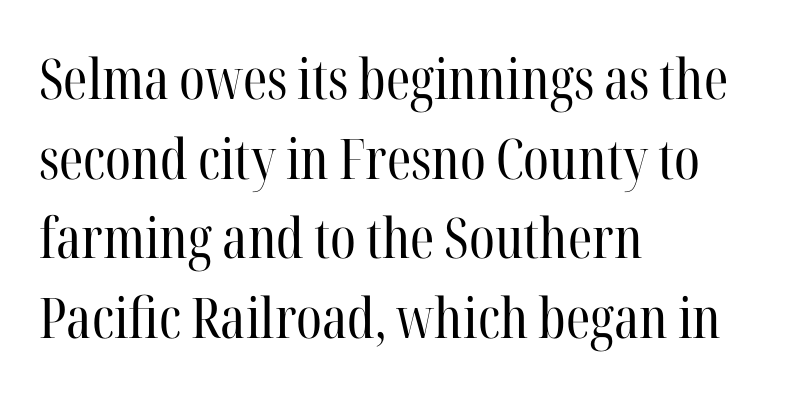
This rendering features lettering with no underline. In terms of leading, this rendering sits right in the middle. Style check: upright. Here the glyphs are tracked normally, forming tight word shapes. Note: serifs present on the glyphs.
